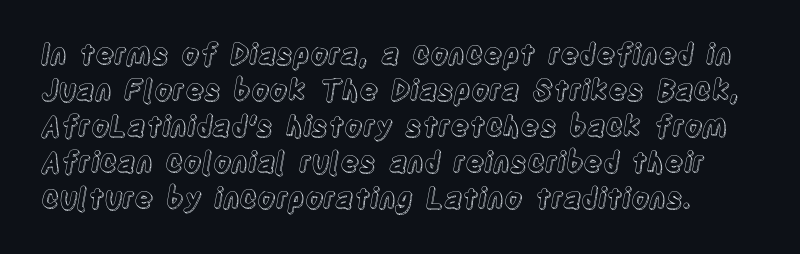
{"width": "condensed", "x_height": "large", "monospaced": "no", "underline": "no", "line_spacing": "normal", "line_spacing_ratio": 1.29, "letter_spacing": "normal", "letter_spacing_em": 0.0, "glyph_px": 28}
